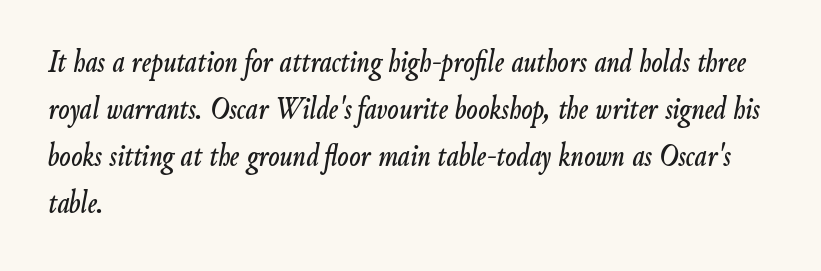
The baseline area is clear. Character widths vary here, with narrow letters taking less room than wide ones. Emphasis-style slanted type is in use. Alignment: flush left.
